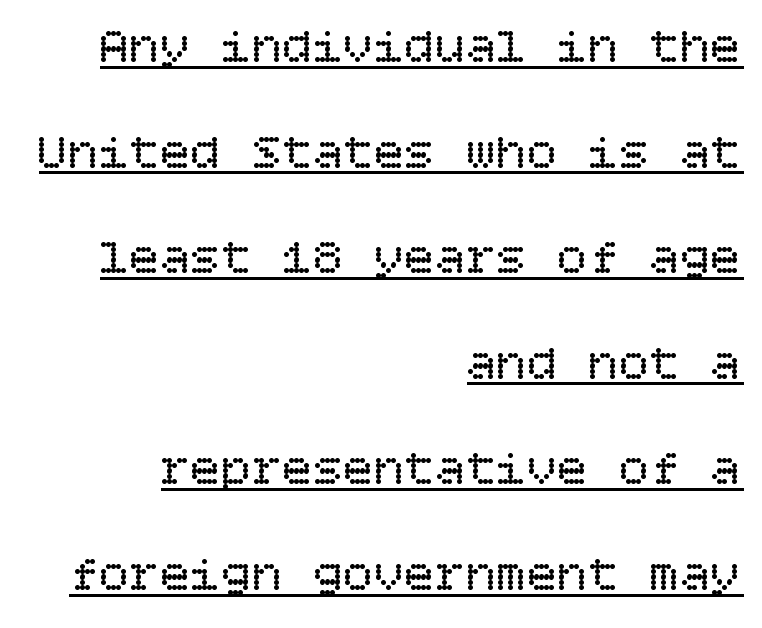
Q: Is the text bold? A: No.
Q: Is the text italic (slanted)? A: No, it is upright.
Q: Is the text underlined? A: Yes.
Q: How is the paragraph aligned? A: Right-aligned.
Q: Is the spacing between letters normal or unusually wide? A: Normal.
Q: Is the spacing between lines tight, normal or loose? A: Loose.
Q: Width (condensed, normal, or wide)? A: Normal.
Q: Stroke contrast? A: Low.
Q: x-height? A: Large.
